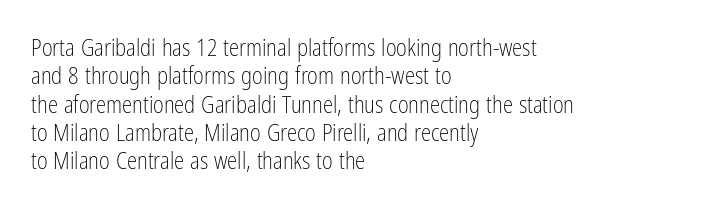
Q: Is the text bold? A: No.
Q: Is the text italic (slanted)? A: No, it is upright.
Q: Is the text underlined? A: No.
Q: How is the paragraph aligned? A: Left-aligned.
Q: Is the spacing between letters normal or unusually wide? A: Normal.
